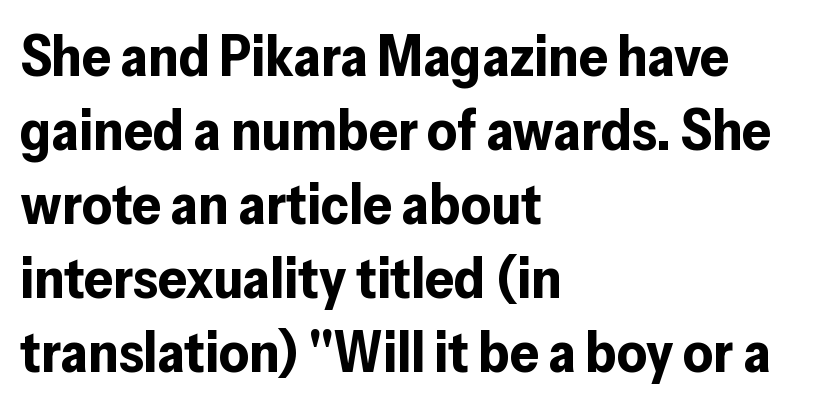
The image shows 57 px bold sans-serif type, upright; set left-aligned, normal line spacing (1.3x), normal letter spacing, not underlined; low stroke contrast and a medium x-height.
